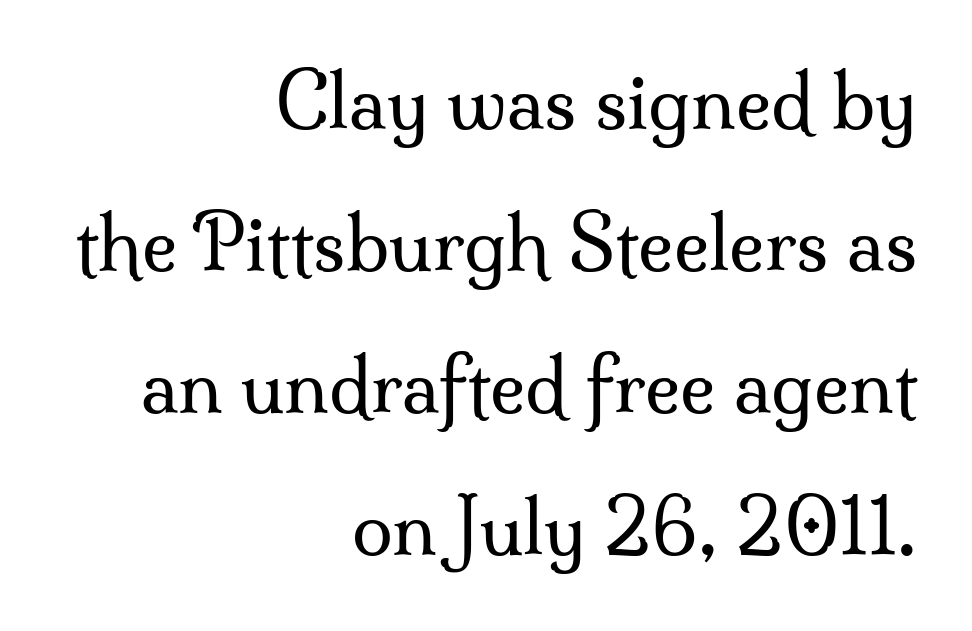
This sample is right-justified, so line beginnings fall wherever the words allow. The letterforms sit shoulder to shoulder at normal distance. Old-style or modern, the face here clearly has serifs. Heft: none added — not bold. Think of a printed novel: that variable character pitch is what you see here. The type sits square on the baseline with zero lean.
